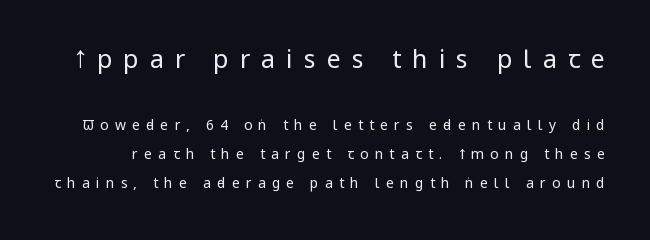
{"italic": "no", "bold": "no", "underline": "no", "line_spacing": "loose", "line_spacing_ratio": 2.08, "letter_spacing": "wide", "letter_spacing_em": 0.44, "larger_block": "first", "size_ratio": 1.79, "glyph_px": 25}
